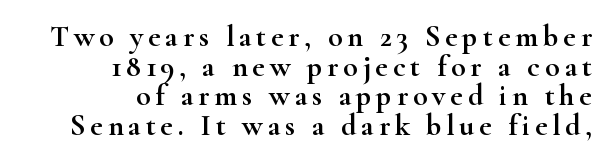
Q: Is the text italic (slanted)? A: No, it is upright.
Q: Is the typeface a serif or a sans-serif typeface? A: Serif.
Q: Is the text underlined? A: No.
Q: How is the paragraph aligned? A: Right-aligned.
Q: Is the spacing between lines tight, normal or loose? A: Tight.
Q: Width (condensed, normal, or wide)? A: Wide.
Q: Stroke contrast? A: High.
Q: x-height? A: Small.
Q: Monospaced? A: No.
